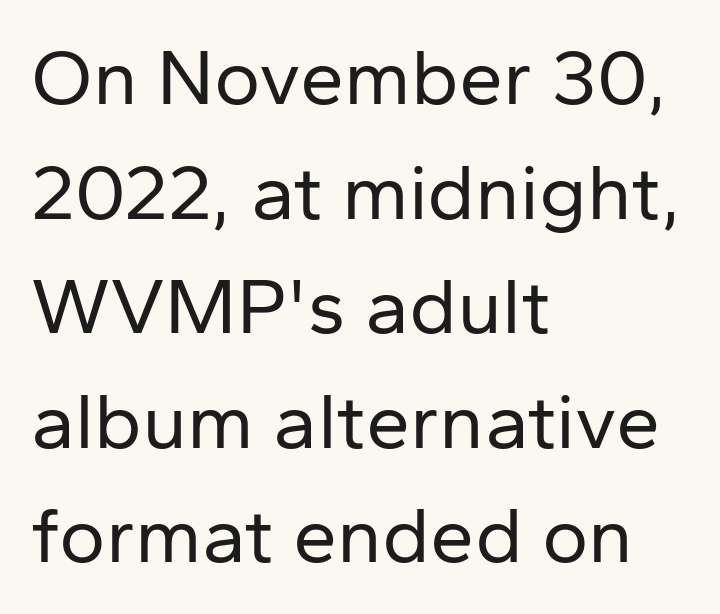
The image shows 79 px regular-weight sans-serif type, upright; set left-aligned, normal line spacing (1.45x), normal letter spacing, not underlined; low stroke contrast and a medium x-height.
